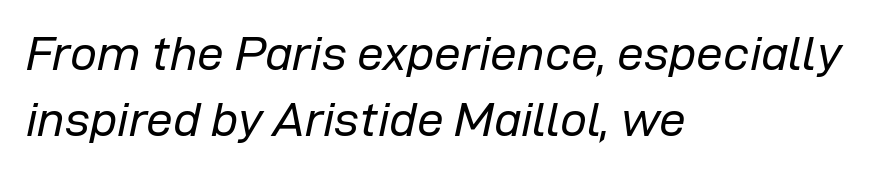
Horizontal bands of white between lines are of average thickness. Do the characters align in a grid? No, the font is proportional. Just letters on the line, the space beneath them empty. The strokes carry an ordinary text weight at most. Line starts are locked; line ends wander.
